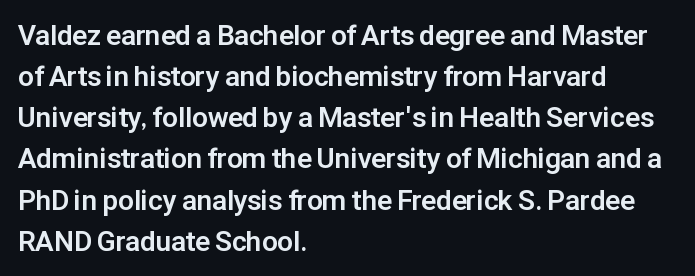
Serifs: no, the terminals of the letterforms are clean. Thick stems and heavy bowls — unmistakably bold. Italic? Not at all — the glyphs are vertical. Words appear dense and cohesive because spacing is normal. Underlining? Definitely not there.
